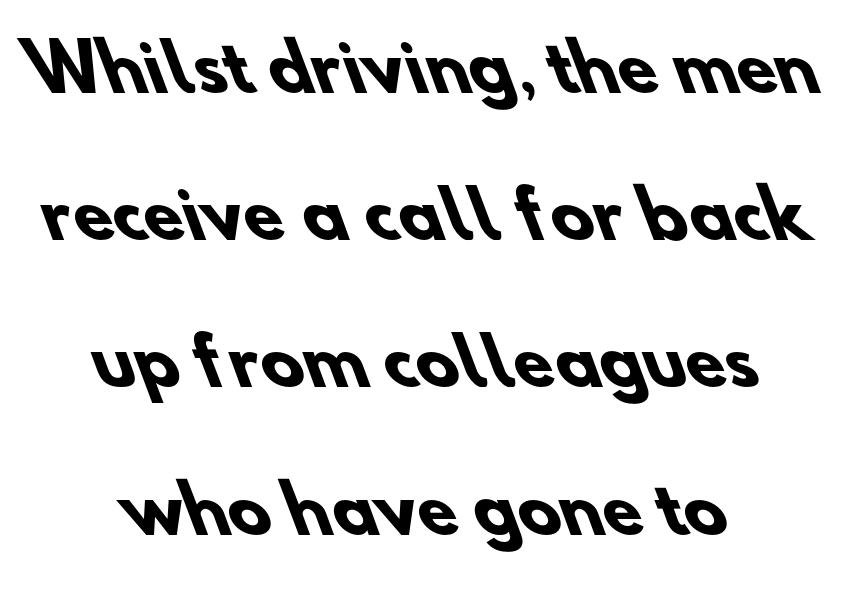
Unmarked baselines from the first word to the last. Regarding serifs, this sample does without them. How would I describe the line gaps? Wide and relaxed. This is heavy type, rendered in bold.
